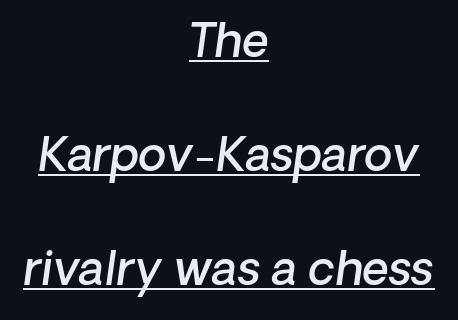
The letters sit at their default tracking, neither squeezed nor spread. It's the slanting kind of type. Students, observe: this is what heavily led, spacious text looks like. Is this a fixed-width face? No — the glyphs have proportional, varying widths. Does a line run under the words? Yes, clearly.
